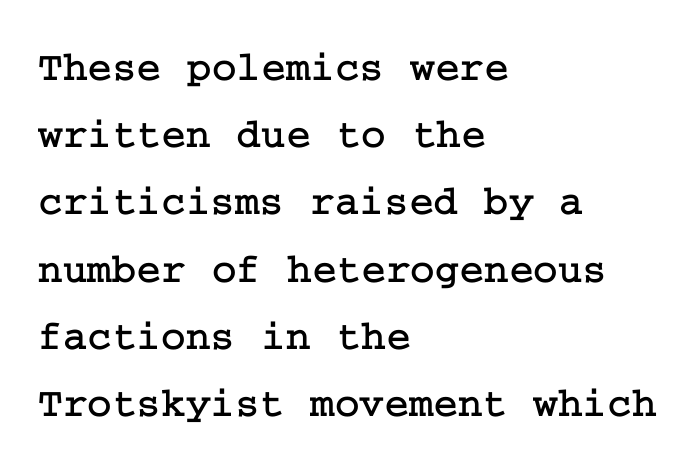
Q: Is the text italic (slanted)? A: No, it is upright.
Q: Is the typeface a serif or a sans-serif typeface? A: Serif.
Q: Is the text underlined? A: No.
Q: How is the paragraph aligned? A: Left-aligned.
Q: Is the spacing between letters normal or unusually wide? A: Normal.
Q: Is the spacing between lines tight, normal or loose? A: Normal.
Q: Width (condensed, normal, or wide)? A: Normal.
Q: Stroke contrast? A: Low.
Q: x-height? A: Medium.
